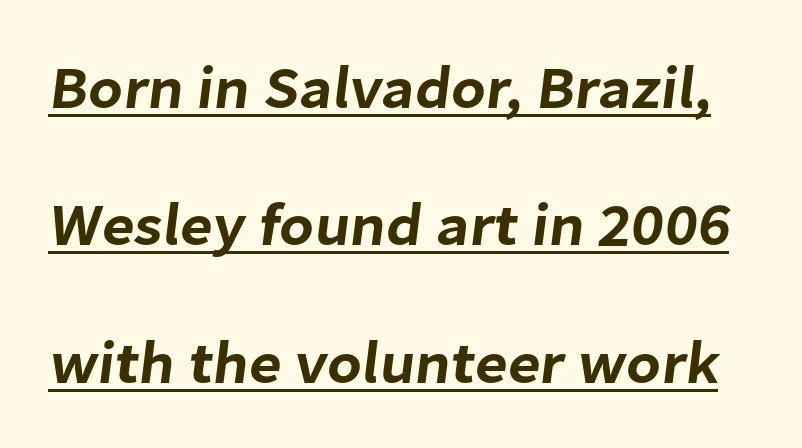
Q: Is the typeface a serif or a sans-serif typeface? A: Sans-serif.
Q: Is the text underlined? A: Yes.
Q: Is the spacing between letters normal or unusually wide? A: Normal.
Q: Is the spacing between lines tight, normal or loose? A: Loose.
Q: Width (condensed, normal, or wide)? A: Normal.
Q: Stroke contrast? A: Low.
Q: x-height? A: Medium.
Q: Monospaced? A: No.
